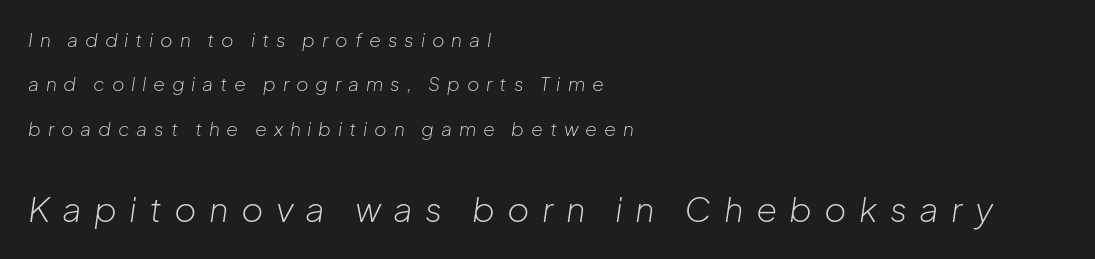
Q: Is the text bold? A: No.
Q: Is the text italic (slanted)? A: Yes, it leans right by about 8 degrees.
Q: Is the text underlined? A: No.
Q: How is the paragraph aligned? A: Left-aligned.
Q: Is the spacing between letters normal or unusually wide? A: Unusually wide.
Q: Is the spacing between lines tight, normal or loose? A: Loose.
Q: Which block of text is set in a larger size, the first (top) or the second (bottom)? A: The second (bottom) one.
Q: Width (condensed, normal, or wide)? A: Normal.
Q: Stroke contrast? A: Low.
Q: x-height? A: Medium.
Q: Monospaced? A: No.
